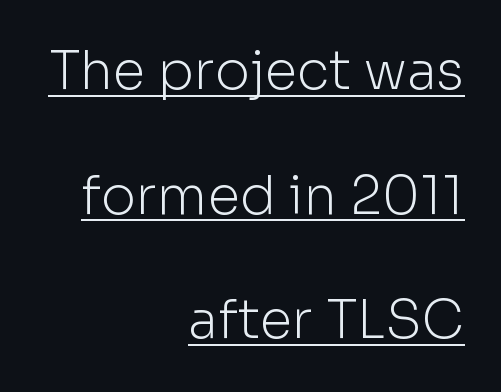
Leftover space on each line is placed entirely before the opening word. To sum up the face: it is a sans, with no serifs. The string is rendered with underlining switched on. The lettering holds an erect, upright posture throughout. Bold? No — there's no thickening of the strokes.
